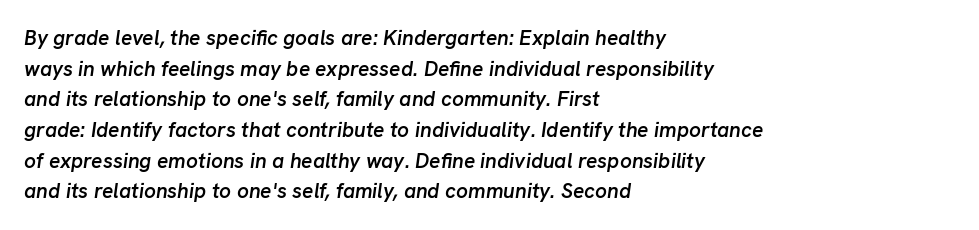
The image shows 21 px text type, italic (leaning right); set left-aligned, normal line spacing (1.46x), normal letter spacing, not underlined.
